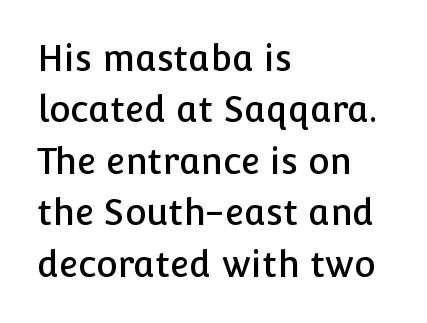
The rag falls on the right side of this text block. Posture: vertical. Beneath every word, the page is bare. You could not count columns in this text — the font is proportionally spaced. Honestly, the letter spacing is just normal — you wouldn't notice it. Type style note: lacks serifs.
